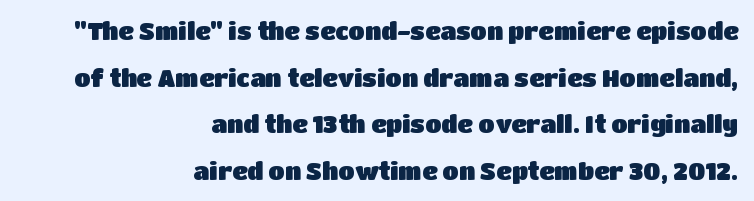
The image shows 24 px text type, upright; set right-aligned, loose line spacing (1.94x), normal letter spacing, not underlined.
